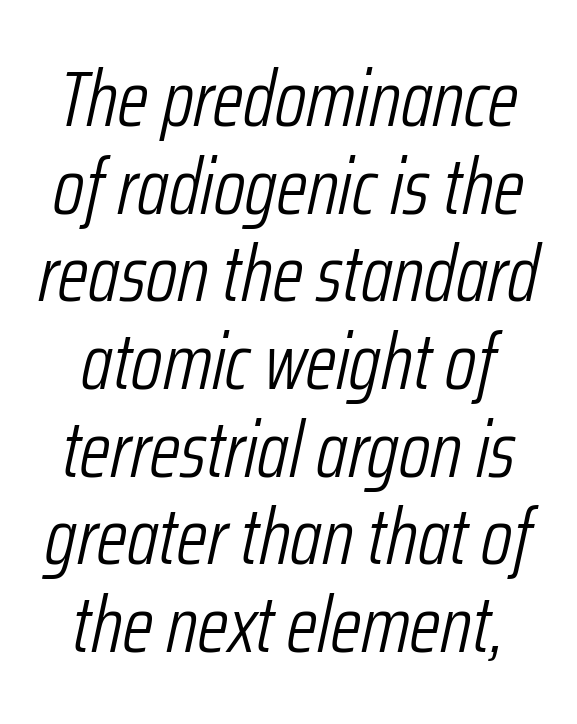
The image shows 79 px light, condensed type, italic (leaning right); set tight line spacing (1.11x), normal letter spacing, not underlined; low stroke contrast and a medium x-height.
